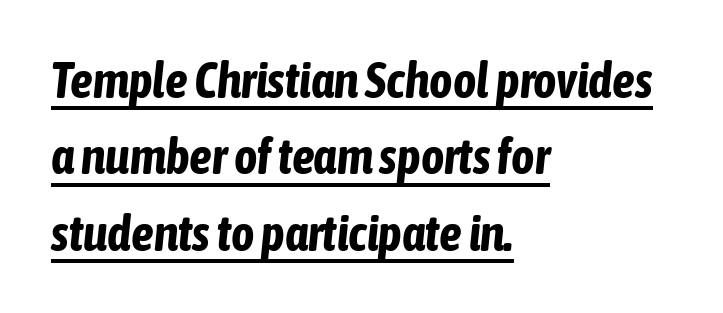
Q: Is the text bold? A: Yes.
Q: Is the text italic (slanted)? A: Yes, it leans right by about 6 degrees.
Q: Is the text underlined? A: Yes.
Q: How is the paragraph aligned? A: Left-aligned.
Q: Is the spacing between letters normal or unusually wide? A: Normal.
Q: Is the spacing between lines tight, normal or loose? A: Normal.
Q: Width (condensed, normal, or wide)? A: Condensed.
Q: Stroke contrast? A: Low.
Q: x-height? A: Medium.
Q: Monospaced? A: No.
